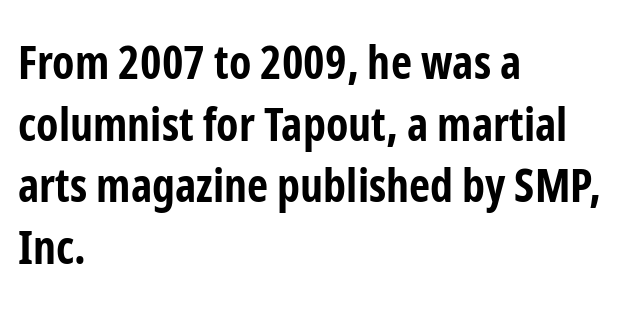
The characters look thick and weighty, a clear bold. Varying glyph widths throughout — classic text-font behaviour. Left-aligned paragraph, ragged on the right. The passage shown has conventional tracking throughout. When letters stand straight like this, we call the style roman or upright. Underlining? Definitely not there.
